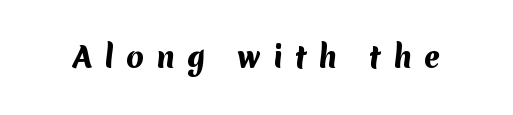
{"serif": "no", "bold": "yes", "weight": "heavy", "width": "normal", "stroke_contrast": "medium", "x_height": "medium", "monospaced": "no", "underline": "no", "letter_spacing": "wide", "letter_spacing_em": 0.44, "glyph_px": 28}
